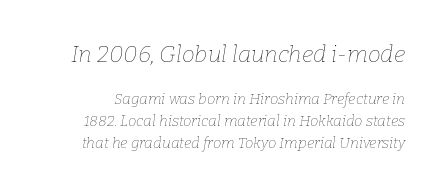
The image shows 23 px text type, italic (leaning right); set normal line spacing (1.46x), normal letter spacing, not underlined; the first (top) block is 1.53x larger.
